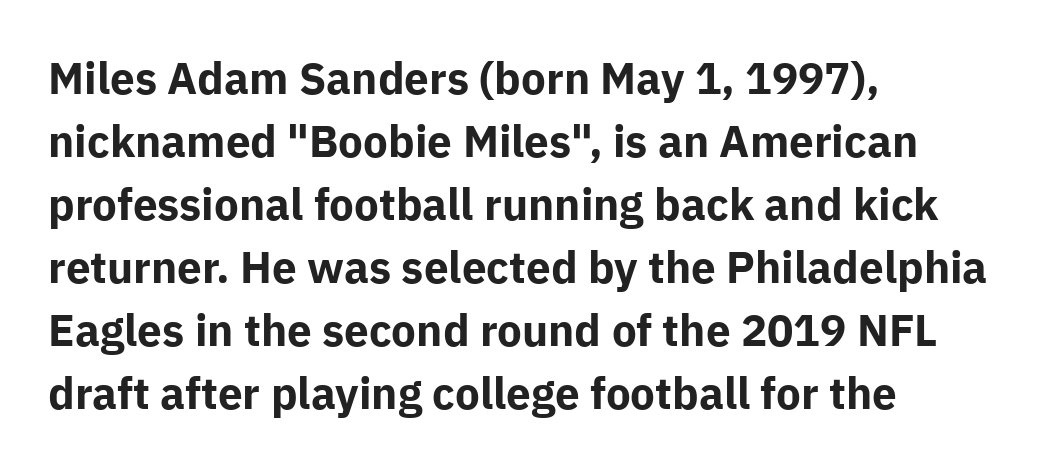
The image shows 44 px bold sans-serif type, upright; set left-aligned, normal line spacing (1.43x), normal letter spacing, not underlined; low stroke contrast and a medium x-height.
